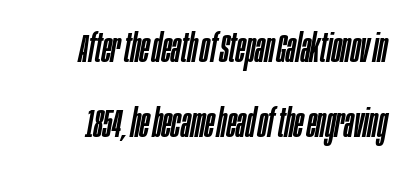
The image shows 40 px condensed type, italic (leaning right); set line spacing 1.87x, normal letter spacing, not underlined; low stroke contrast and a large x-height.
